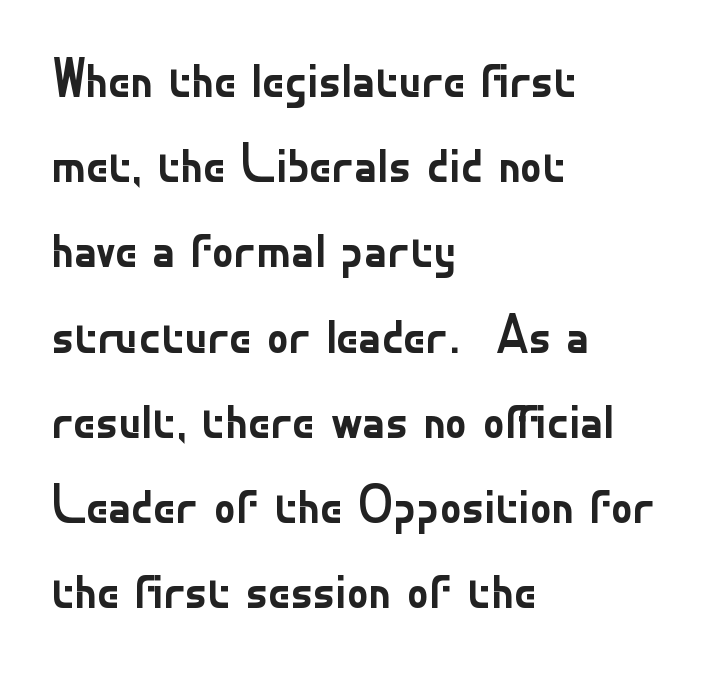
{"serif": "no", "italic": "no", "bold": "no", "weight": "regular", "width": "normal", "stroke_contrast": "low", "x_height": "small", "monospaced": "no", "underline": "no", "align": "left", "line_spacing": "normal", "line_spacing_ratio": 1.55, "letter_spacing": "normal", "letter_spacing_em": 0.0, "glyph_px": 55}
